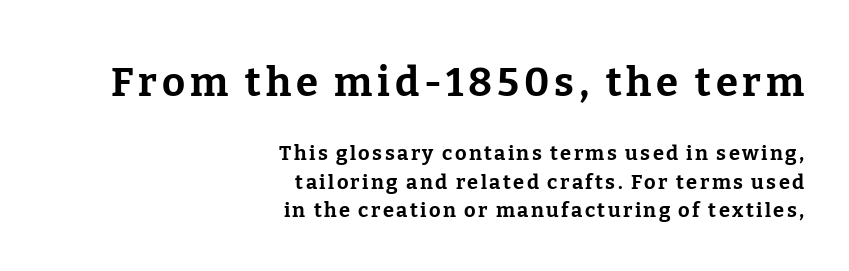
Italic: no, the glyphs are upright roman. A typesetter would call this proportional, since set widths differ per character. The letters in the upper block stand taller than those in the block below. Plain, unruled lines of type. The compositor pushed each line to the right boundary. The typeface chosen for these lines features serifs.
